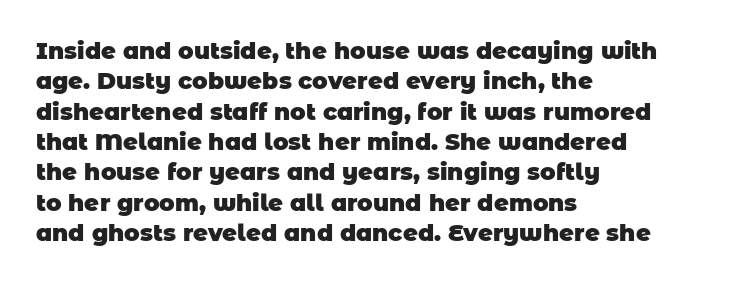
The image shows 23 px bold type; set left-aligned, normal line spacing (1.32x), normal letter spacing, not underlined.
